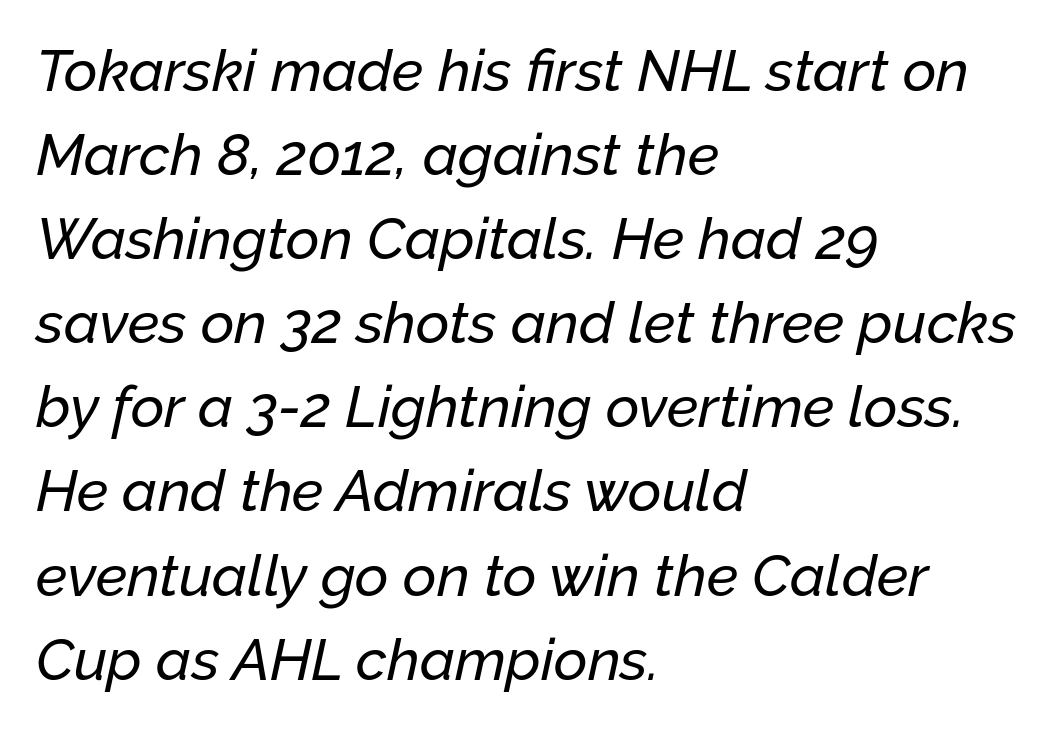
The image shows 58 px text type, italic (leaning right); set left-aligned, normal line spacing (1.45x), normal letter spacing, not underlined; low stroke contrast and a medium x-height.
